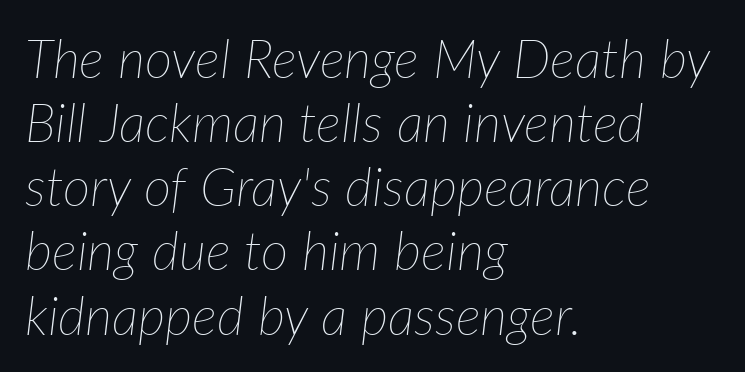
Visually the block forms a straight wall on the left and a jagged coastline on the right. Every character sits at an angle, as italics do. Is the type heavy? It reads as light-to-regular instead. Character widths vary here, with narrow letters taking less room than wide ones. Only glyphs here, with clear space below each row. Does extra space separate the letters? No, they use regular spacing.
